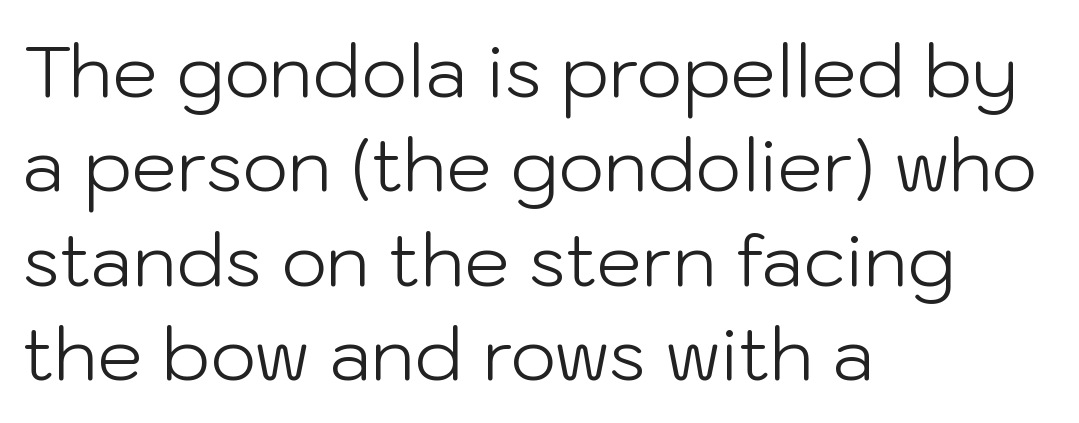
{"serif": "no", "italic": "no", "bold": "no", "weight": "light", "width": "normal", "stroke_contrast": "low", "x_height": "medium", "monospaced": "no", "underline": "no", "align": "left", "line_spacing": "normal", "line_spacing_ratio": 1.31, "letter_spacing": "normal", "letter_spacing_em": 0.0, "glyph_px": 72}
